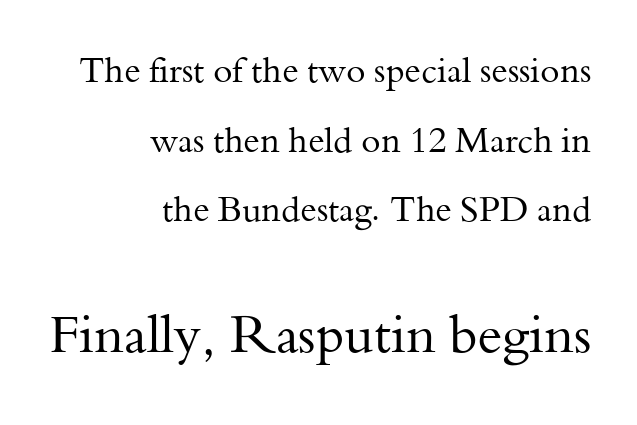
Q: Is the text bold? A: No.
Q: Is the text italic (slanted)? A: No, it is upright.
Q: Is the typeface a serif or a sans-serif typeface? A: Serif.
Q: Is the text underlined? A: No.
Q: How is the paragraph aligned? A: Right-aligned.
Q: Is the spacing between letters normal or unusually wide? A: Normal.
Q: Is the spacing between lines tight, normal or loose? A: Loose.
Q: Which block of text is set in a larger size, the first (top) or the second (bottom)? A: The second (bottom) one.
Q: Width (condensed, normal, or wide)? A: Normal.
Q: Stroke contrast? A: Medium.
Q: x-height? A: Small.
Q: Monospaced? A: No.
